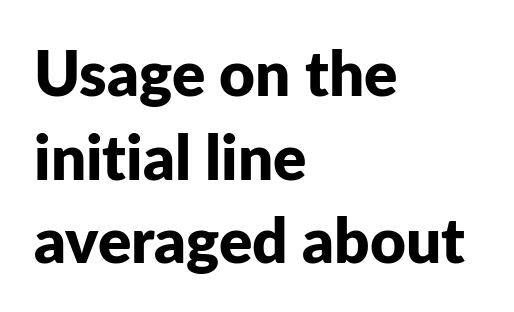
Q: Is the text bold? A: Yes.
Q: Is the text italic (slanted)? A: No, it is upright.
Q: Is the typeface a serif or a sans-serif typeface? A: Sans-serif.
Q: Is the text underlined? A: No.
Q: How is the paragraph aligned? A: Left-aligned.
Q: Is the spacing between letters normal or unusually wide? A: Normal.
Q: Is the spacing between lines tight, normal or loose? A: Normal.
Q: Width (condensed, normal, or wide)? A: Normal.
Q: Stroke contrast? A: Low.
Q: x-height? A: Medium.
Q: Monospaced? A: No.
